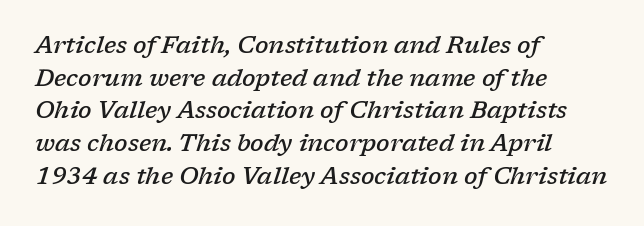
The image shows 24 px text type, italic (leaning right); set left-aligned, normal line spacing (1.36x), normal letter spacing, not underlined.
